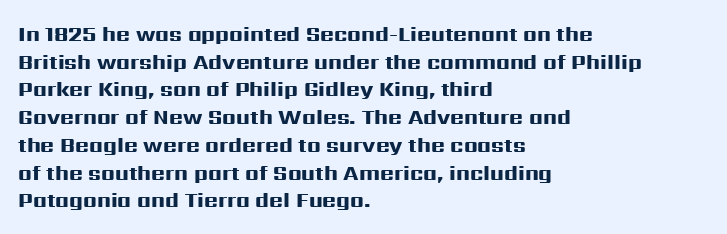
The image shows 21 px bold type, upright; set left-aligned, normal line spacing (1.32x), normal letter spacing, not underlined.
